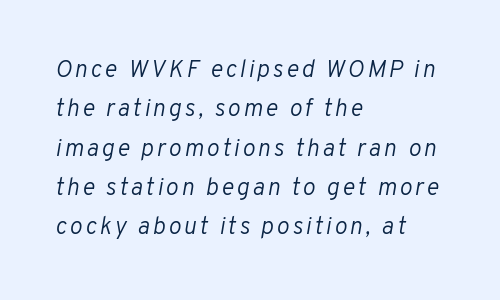
{"italic": "yes", "lean": "right", "slant_degrees": 10, "bold": "no", "underline": "no", "align": "left", "line_spacing": "normal", "line_spacing_ratio": 1.64, "glyph_px": 24}
